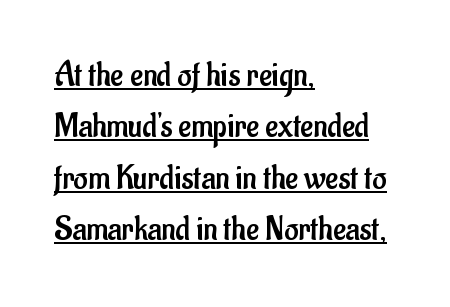
Check where the strokes stop: nothing finishes them off — pure sans. The face used here is proportionally spaced, like ordinary book or web type. Tracking value appears to be zero — textbook default spacing. Underline: present. Notice how descenders clear the ascenders below comfortably — that's standard leading. Unlike italic type, these characters show no tilt at all.
